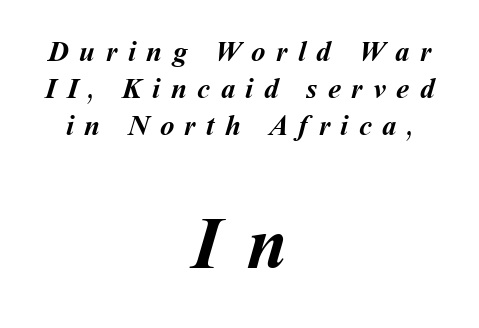
The image shows 73 px semibold type; set centered, normal line spacing (1.28x), unusually wide letter spacing (+0.36 em), not underlined; the second (bottom) block is 2.52x larger; medium stroke contrast and a medium x-height.
